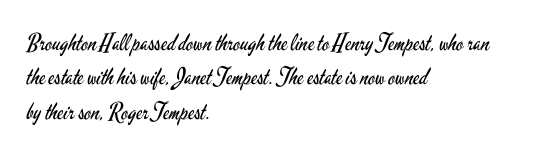
The image shows 23 px text type; set left-aligned, normal line spacing (1.5x), normal letter spacing, not underlined.
